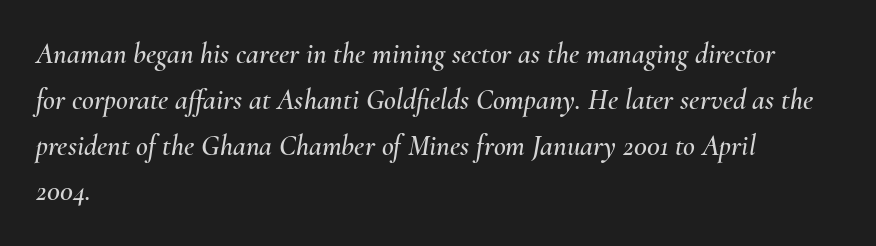
{"italic": "yes", "lean": "right", "slant_degrees": 10, "width": "normal", "stroke_contrast": "medium", "x_height": "small", "monospaced": "no", "underline": "no", "align": "left", "line_spacing": "normal", "line_spacing_ratio": 1.58, "letter_spacing": "normal", "letter_spacing_em": 0.0, "glyph_px": 29}
